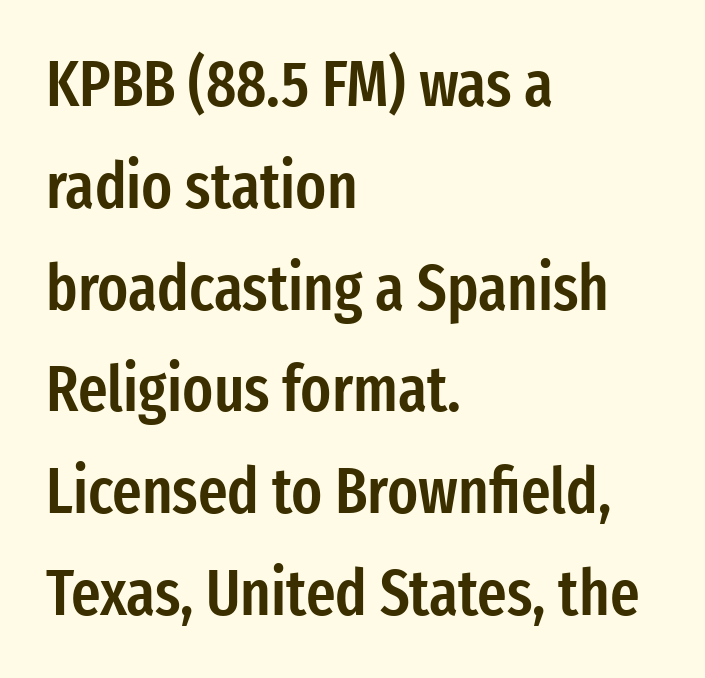
Q: Is the text bold? A: Semi-bold.
Q: Is the text italic (slanted)? A: No, it is upright.
Q: Is the typeface a serif or a sans-serif typeface? A: Sans-serif.
Q: Is the text underlined? A: No.
Q: How is the paragraph aligned? A: Left-aligned.
Q: Is the spacing between letters normal or unusually wide? A: Normal.
Q: Is the spacing between lines tight, normal or loose? A: Normal.
Q: Width (condensed, normal, or wide)? A: Condensed.
Q: Stroke contrast? A: Low.
Q: x-height? A: Medium.
Q: Monospaced? A: No.
